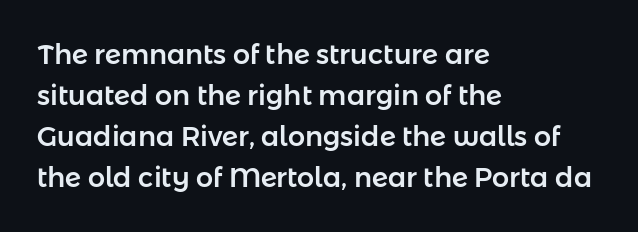
Underlining? Definitely not there. The passage shown stacks its lines at a standard gap. Tall strokes in this sample are plumb rather than angled. Is the block centered? No — it sits flush against the left margin.
